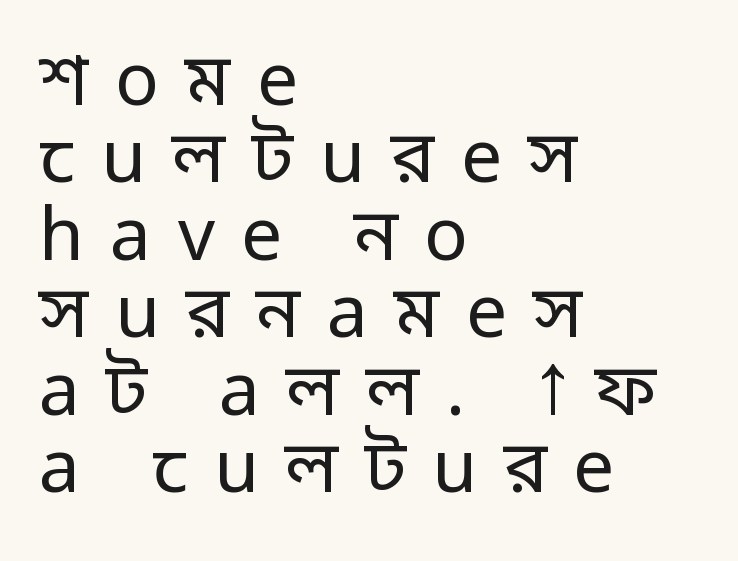
Q: Is the text bold? A: No.
Q: Is the text italic (slanted)? A: No, it is upright.
Q: Is the typeface a serif or a sans-serif typeface? A: Sans-serif.
Q: Is the text underlined? A: No.
Q: How is the paragraph aligned? A: Left-aligned.
Q: Is the spacing between letters normal or unusually wide? A: Unusually wide.
Q: Is the spacing between lines tight, normal or loose? A: Tight.
Q: Width (condensed, normal, or wide)? A: Normal.
Q: Stroke contrast? A: Low.
Q: x-height? A: Medium.
Q: Monospaced? A: No.
